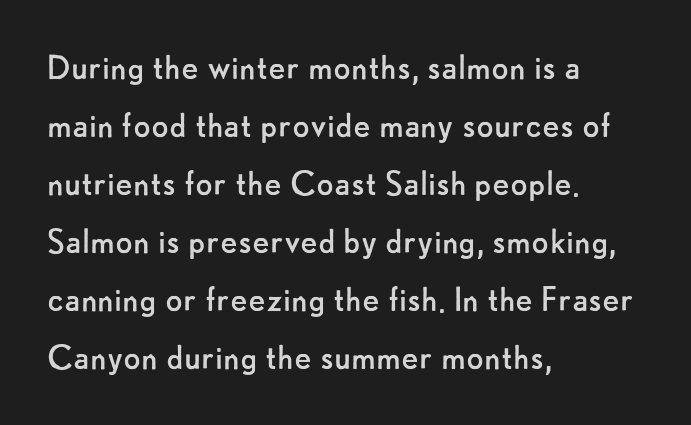
{"serif": "no", "italic": "no", "bold": "no", "weight": "regular", "width": "normal", "stroke_contrast": "low", "x_height": "small", "monospaced": "no", "underline": "no", "align": "left", "line_spacing": "normal", "line_spacing_ratio": 1.45, "letter_spacing": "normal", "letter_spacing_em": 0.0, "glyph_px": 40}
